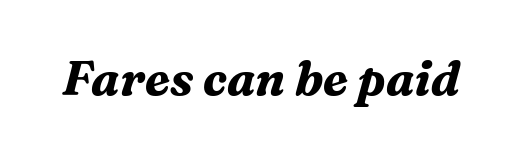
A typesetter would call this proportional, since set widths differ per character. Its strokes are broad and dark, the hallmark of bold type. Tall strokes in this sample are angled rather than plumb. Letterform terminals end in serifs throughout the passage. The horizontal fit of the characters is conventional and even. Honestly, there is no underline to notice here at all.
